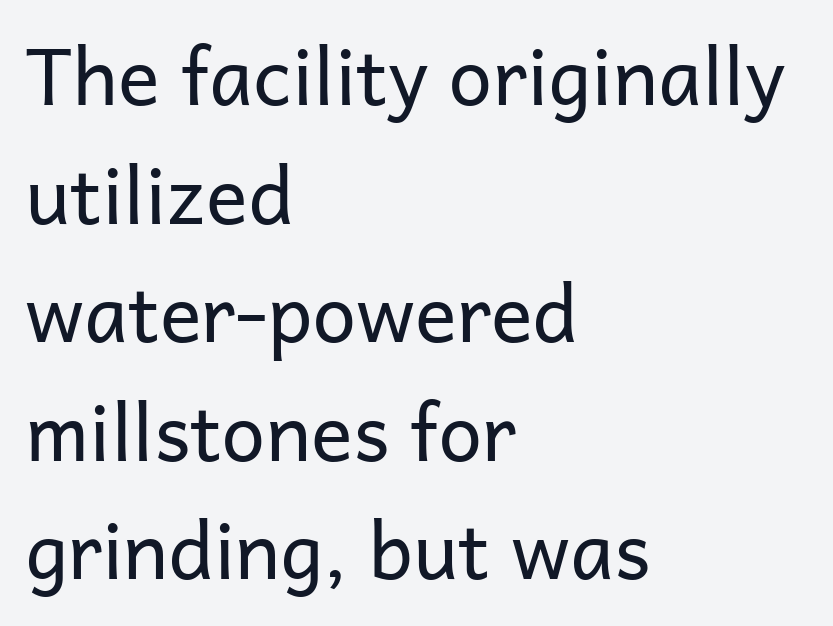
Q: Is the text bold? A: No.
Q: Is the text italic (slanted)? A: No, it is upright.
Q: Is the typeface a serif or a sans-serif typeface? A: Sans-serif.
Q: Is the text underlined? A: No.
Q: How is the paragraph aligned? A: Left-aligned.
Q: Is the spacing between letters normal or unusually wide? A: Normal.
Q: Is the spacing between lines tight, normal or loose? A: Normal.
Q: Width (condensed, normal, or wide)? A: Normal.
Q: Stroke contrast? A: Low.
Q: x-height? A: Medium.
Q: Monospaced? A: No.
